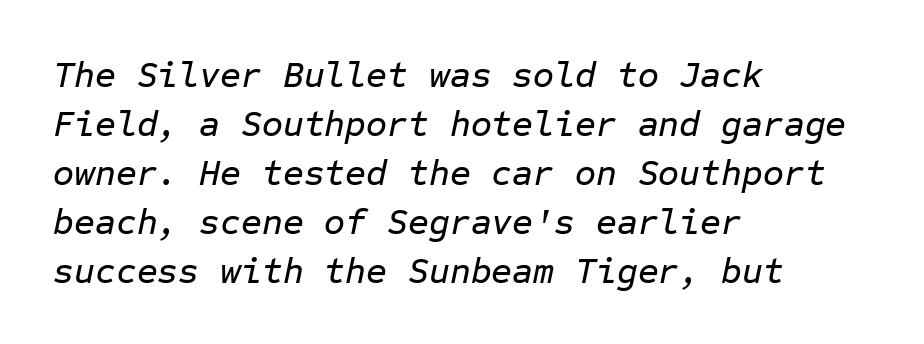
Q: Is the text italic (slanted)? A: Yes, it leans right by about 12 degrees.
Q: Is the text underlined? A: No.
Q: How is the paragraph aligned? A: Left-aligned.
Q: Is the spacing between letters normal or unusually wide? A: Normal.
Q: Is the spacing between lines tight, normal or loose? A: Normal.
Q: Width (condensed, normal, or wide)? A: Normal.
Q: Stroke contrast? A: Low.
Q: x-height? A: Medium.
Q: Monospaced? A: Yes.
